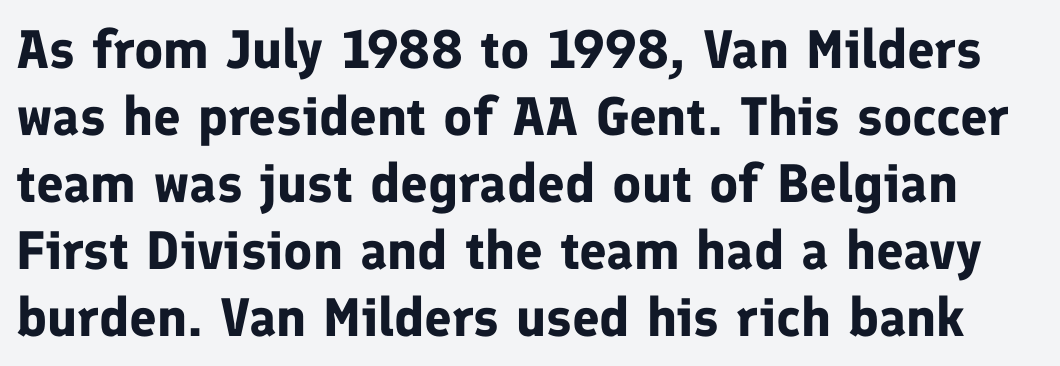
Q: Is the text bold? A: Yes.
Q: Is the text italic (slanted)? A: No, it is upright.
Q: Is the typeface a serif or a sans-serif typeface? A: Sans-serif.
Q: Is the text underlined? A: No.
Q: Is the spacing between letters normal or unusually wide? A: Normal.
Q: Width (condensed, normal, or wide)? A: Normal.
Q: Stroke contrast? A: Low.
Q: x-height? A: Medium.
Q: Monospaced? A: No.
